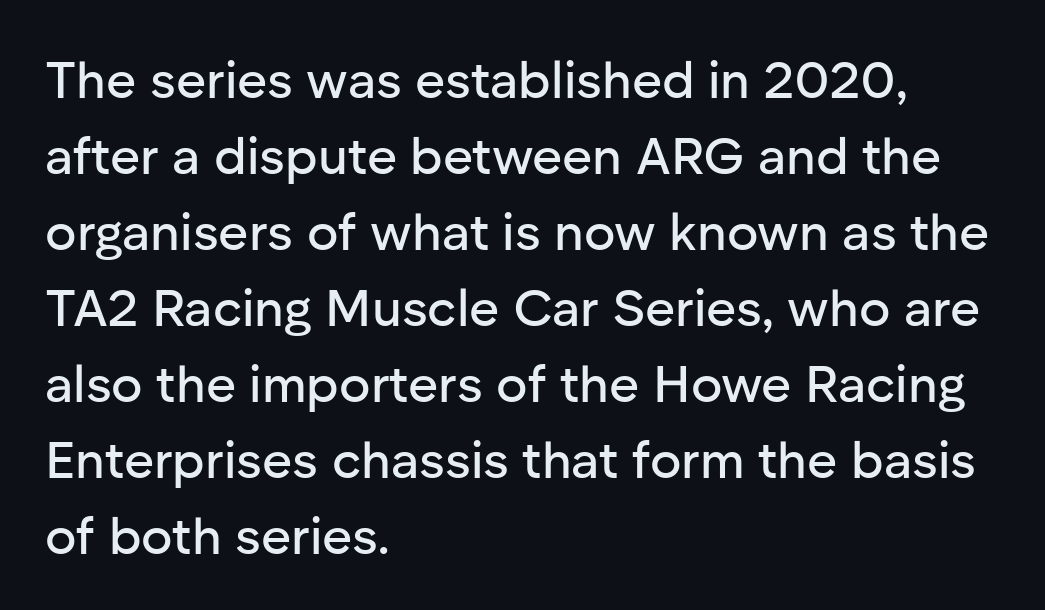
{"serif": "no", "italic": "no", "width": "normal", "stroke_contrast": "low", "x_height": "medium", "monospaced": "no", "underline": "no", "align": "left", "line_spacing": "normal", "line_spacing_ratio": 1.46, "letter_spacing": "normal", "letter_spacing_em": 0.0, "glyph_px": 52}
